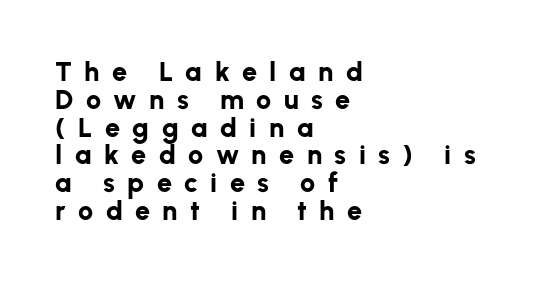
Q: Is the text bold? A: Yes.
Q: Is the text italic (slanted)? A: No, it is upright.
Q: Is the text underlined? A: No.
Q: How is the paragraph aligned? A: Left-aligned.
Q: Is the spacing between letters normal or unusually wide? A: Unusually wide.
Q: Is the spacing between lines tight, normal or loose? A: Tight.
